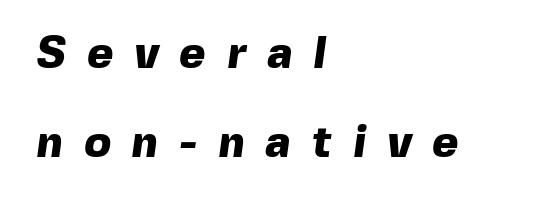
The image shows 44 px heavy sans-serif type; set left-aligned, loose line spacing (2.03x), unusually wide letter spacing (+0.49 em), not underlined; a medium x-height.
